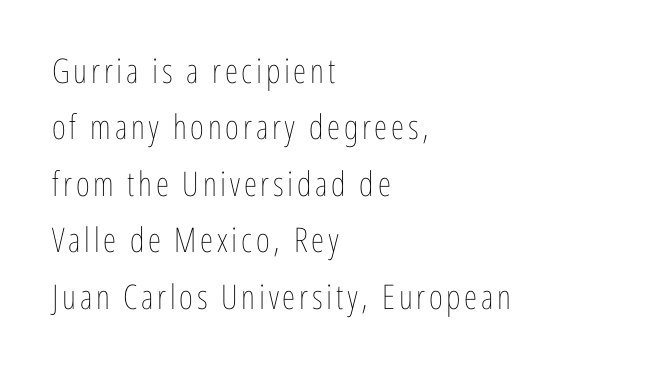
These glyphs show unthickened strokes, regular width or finer. Vertically, the passage feels balanced, rows spaced as you'd expect. These lines were composed using upright roman letters. These lines are rendered in a variable-pitch font. The glyphs are unaccompanied by any horizontal stroke below them.
